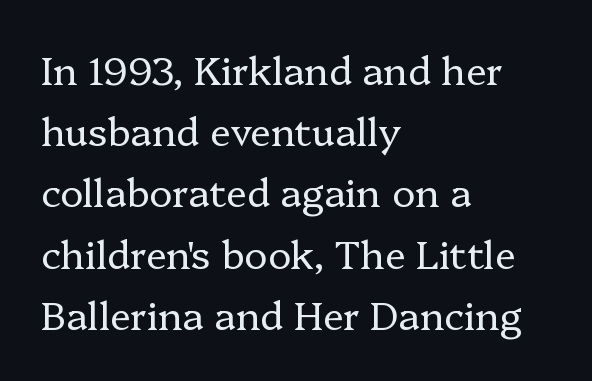
The image shows 39 px regular-weight serif type, upright; set left-aligned, normal line spacing (1.57x), normal letter spacing, not underlined; low stroke contrast and a medium x-height.
